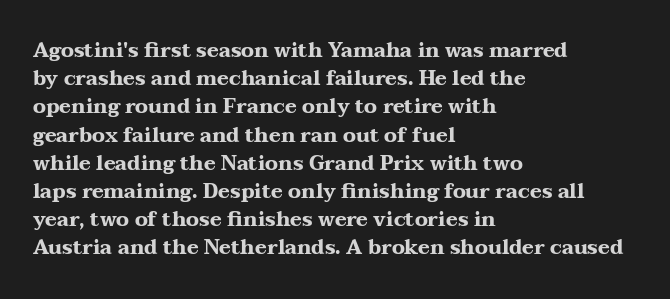
Q: Is the text bold? A: Yes.
Q: Is the text italic (slanted)? A: No, it is upright.
Q: Is the text underlined? A: No.
Q: How is the paragraph aligned? A: Left-aligned.
Q: Is the spacing between letters normal or unusually wide? A: Normal.
Q: Is the spacing between lines tight, normal or loose? A: Normal.
